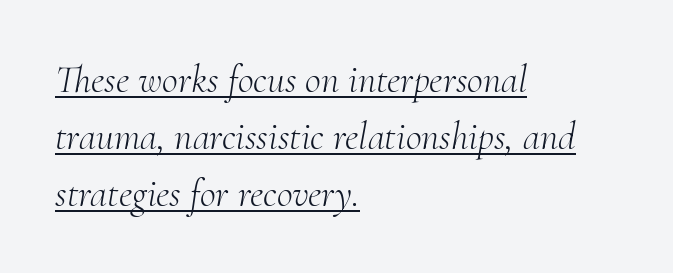
Q: Is the text bold? A: No.
Q: Is the text italic (slanted)? A: Yes, it leans right by about 10 degrees.
Q: Is the typeface a serif or a sans-serif typeface? A: Serif.
Q: Is the text underlined? A: Yes.
Q: How is the paragraph aligned? A: Left-aligned.
Q: Is the spacing between letters normal or unusually wide? A: Normal.
Q: Is the spacing between lines tight, normal or loose? A: Normal.
Q: Width (condensed, normal, or wide)? A: Normal.
Q: Stroke contrast? A: Medium.
Q: x-height? A: Small.
Q: Monospaced? A: No.
